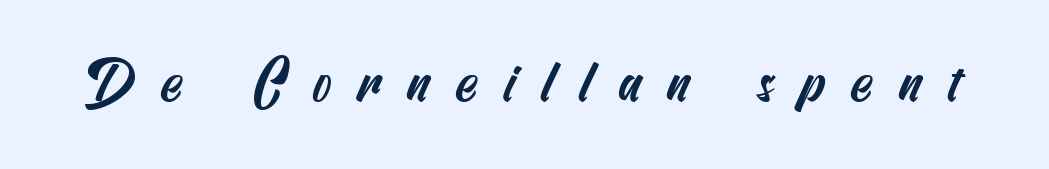
The image shows 57 px condensed sans-serif type; set unusually wide letter spacing (+0.45 em), not underlined; medium stroke contrast and a small x-height.
